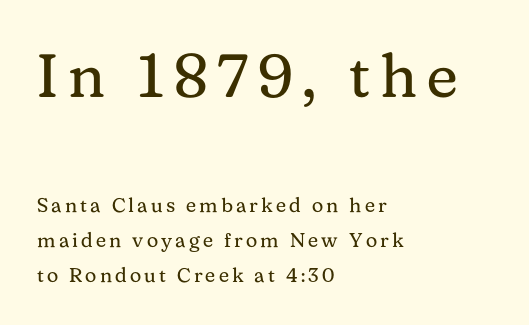
The first block has been scaled up relative to the second. A bare baseline throughout the passage. Line starts are locked; line ends wander. The letters carry serifs — small finishing strokes at the ends of their stems. Every character sits straight up, as roman type does.
